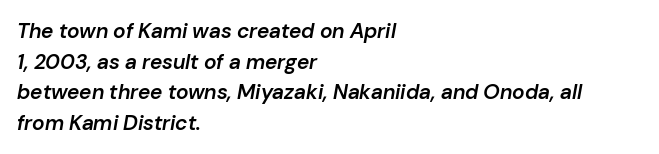
The image shows 21 px text type, italic (leaning right); set left-aligned, normal line spacing (1.46x), normal letter spacing, not underlined.
